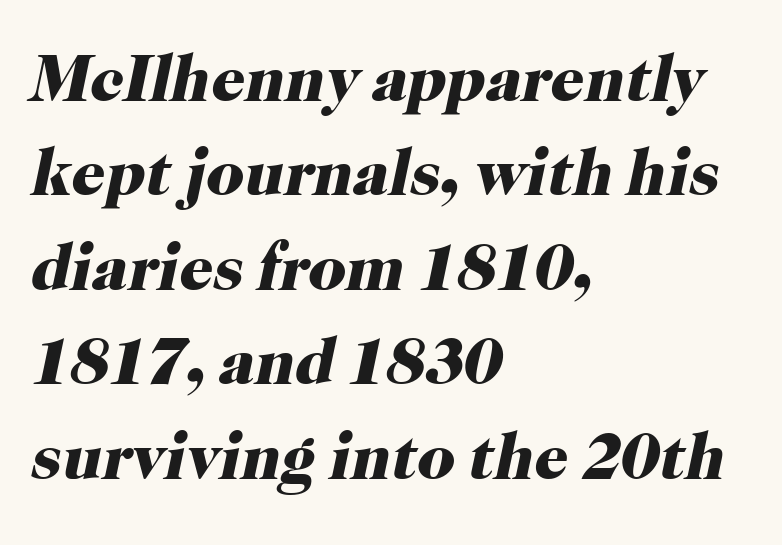
This sample is left-justified, so line endings fall wherever the words run out. The characters look thick and weighty, a clear bold. In terms of letterform style, serifs are clearly present. The rendering uses a moderate line-height, typical for paragraphs. Descender tails drop into unmarked territory. Proportional: the letters do not fall into vertical columns.
